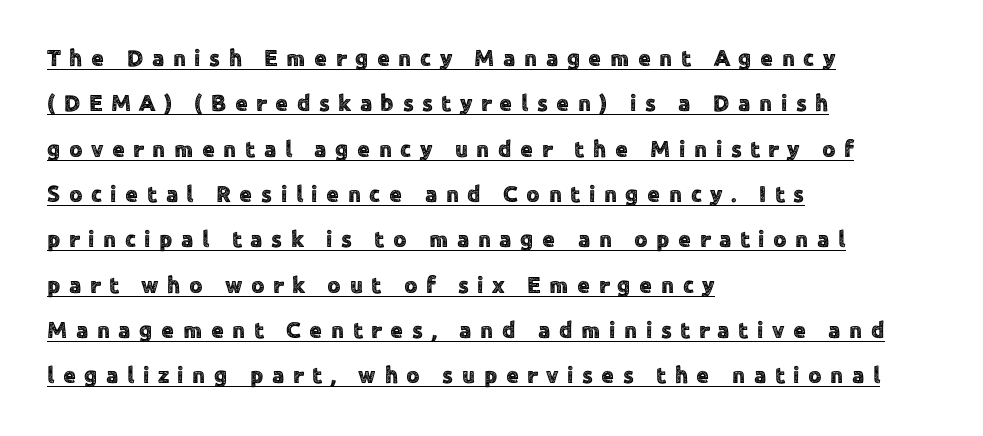
The lines in this sample share a left origin and differ only in where they stop. It's the straight-up-and-down kind of type. The specimen includes a rule beneath the text block's lines. The vertical gap from one line to the next is large. Observe the wide spacing: letters keep a clear distance from each other.
